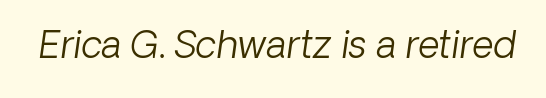
No feet cap the strokes, marking this as sans-serif type. The tracking reads as untouched default to a designer's eye. Spacing verdict: proportional, widths tailored to each character. Letters rest on an invisible, unmarked baseline.
